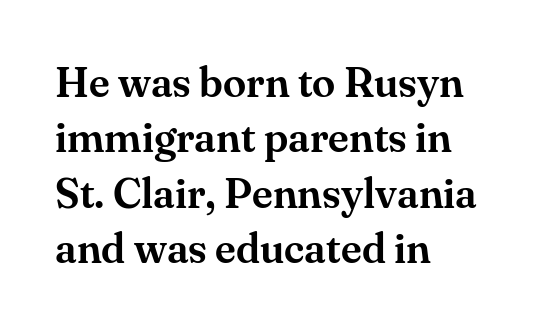
{"serif": "yes", "italic": "no", "width": "normal", "stroke_contrast": "medium", "x_height": "small", "monospaced": "no", "underline": "no", "align": "left", "line_spacing": "normal", "line_spacing_ratio": 1.32, "letter_spacing": "normal", "letter_spacing_em": 0.0, "glyph_px": 42}
